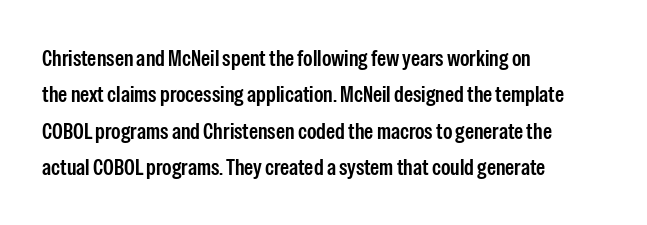
The image shows 23 px text type, upright; set left-aligned, normal line spacing (1.58x), normal letter spacing, not underlined.
